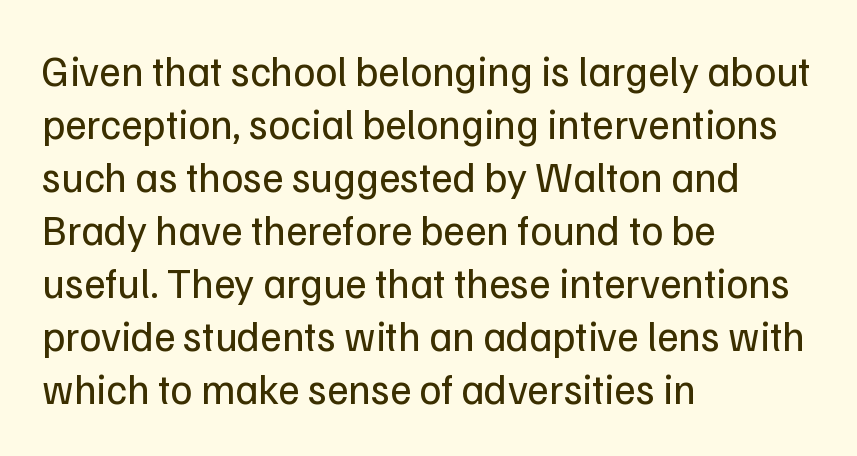
The image shows 42 px regular-weight sans-serif type, upright; set left-aligned, normal line spacing (1.26x), normal letter spacing, not underlined; low stroke contrast and a medium x-height.
